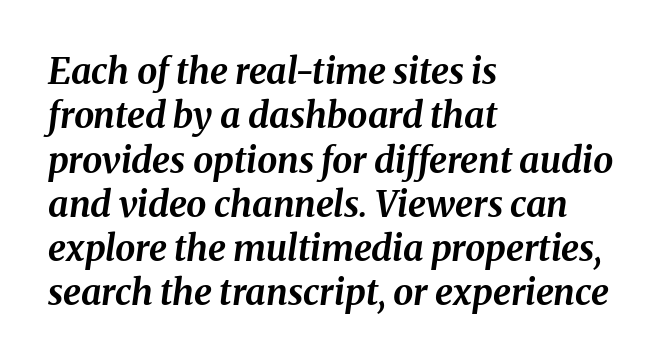
The image shows 36 px bold type, italic (leaning right); set left-aligned, line spacing 1.23x, normal letter spacing, not underlined; medium stroke contrast and a medium x-height.
